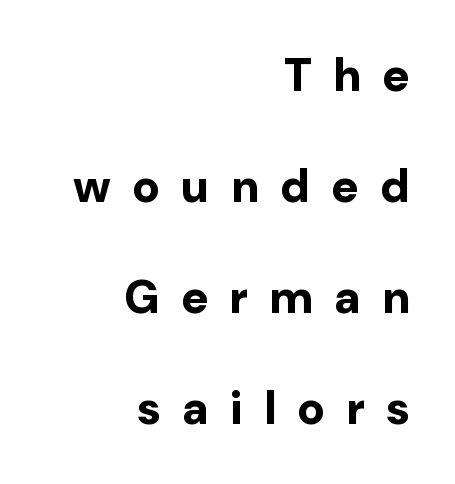
A bare baseline throughout the passage. As a designer I'd log this as weight 700, bold. Each letter's strokes conclude bluntly, with no projecting serifs. It's the straight-up-and-down kind of type. The tracking jumps out immediately: characters are airy and widely separated. Spacing verdict: proportional, widths tailored to each character.
